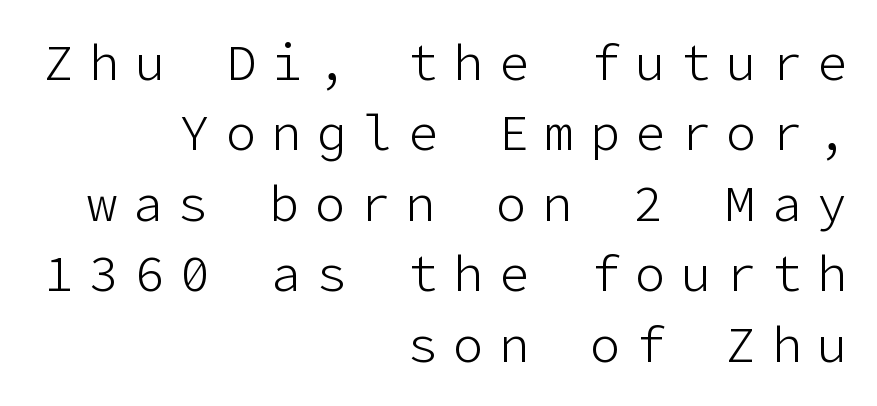
Q: Is the text bold? A: No.
Q: Is the text italic (slanted)? A: No, it is upright.
Q: Is the typeface a serif or a sans-serif typeface? A: Sans-serif.
Q: Is the text underlined? A: No.
Q: How is the paragraph aligned? A: Right-aligned.
Q: Is the spacing between letters normal or unusually wide? A: Unusually wide.
Q: Is the spacing between lines tight, normal or loose? A: Normal.
Q: Width (condensed, normal, or wide)? A: Normal.
Q: Stroke contrast? A: Low.
Q: x-height? A: Medium.
